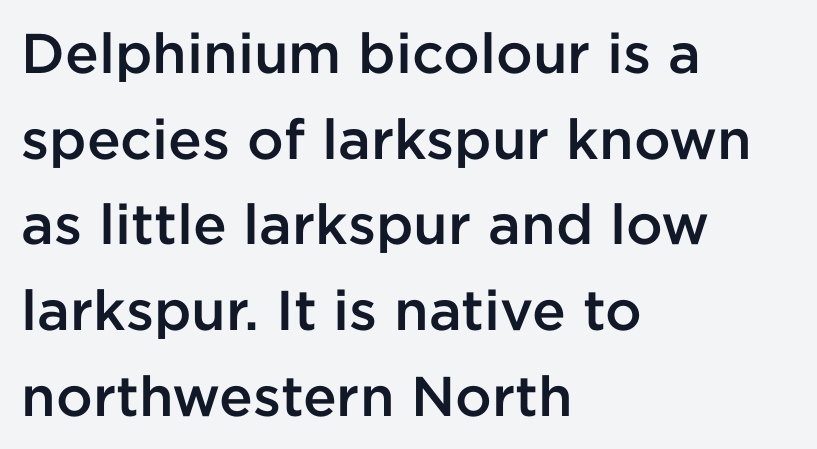
The image shows 56 px semibold sans-serif type, upright; set left-aligned, normal line spacing (1.53x), normal letter spacing, not underlined; low stroke contrast and a medium x-height.
